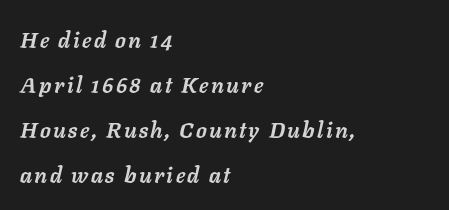
{"italic": "yes", "lean": "right", "slant_degrees": 11, "bold": "yes", "underline": "no", "align": "left", "line_spacing": "loose", "line_spacing_ratio": 2.04, "glyph_px": 22}
